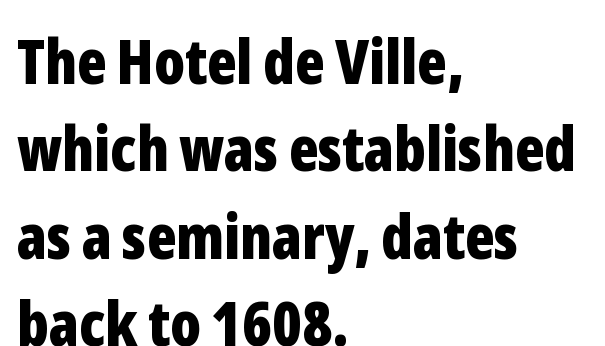
{"serif": "no", "italic": "no", "bold": "yes", "weight": "bold", "width": "condensed", "stroke_contrast": "low", "x_height": "medium", "monospaced": "no", "underline": "no", "align": "left", "line_spacing": "normal", "line_spacing_ratio": 1.41, "letter_spacing": "normal", "letter_spacing_em": 0.0, "glyph_px": 62}
